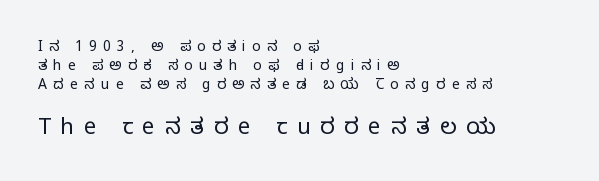
The image shows 22 px text type, upright; set left-aligned, normal line spacing (1.36x), unusually wide letter spacing (+0.45 em), not underlined; the second (bottom) block is 1.57x larger.
